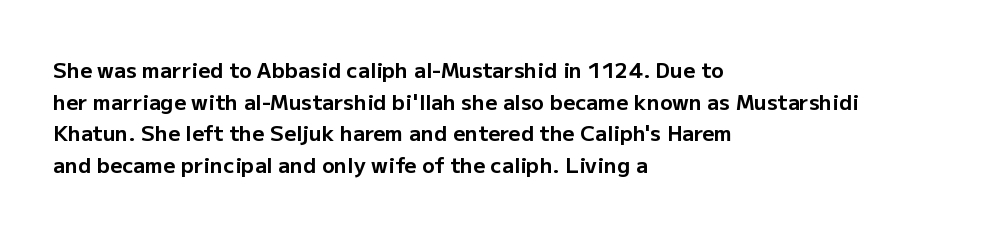
The image shows 21 px bold type, upright; set left-aligned, normal line spacing (1.51x), normal letter spacing, not underlined.
